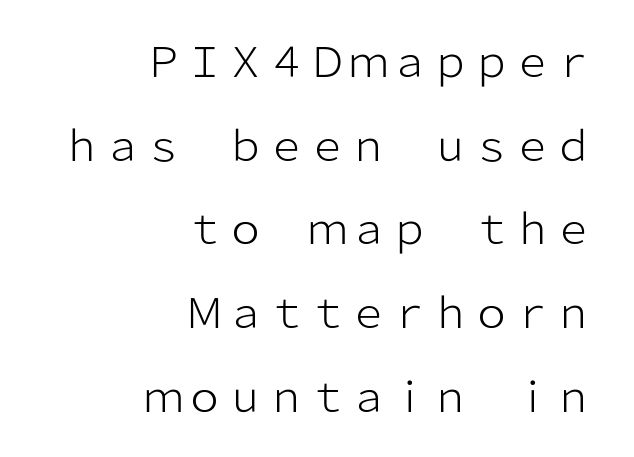
{"serif": "no", "italic": "no", "bold": "no", "weight": "light", "width": "normal", "stroke_contrast": "low", "x_height": "medium", "monospaced": "no", "underline": "no", "align": "right", "line_spacing": "loose", "line_spacing_ratio": 2.04, "letter_spacing": "normal", "letter_spacing_em": 0.0, "glyph_px": 41}
